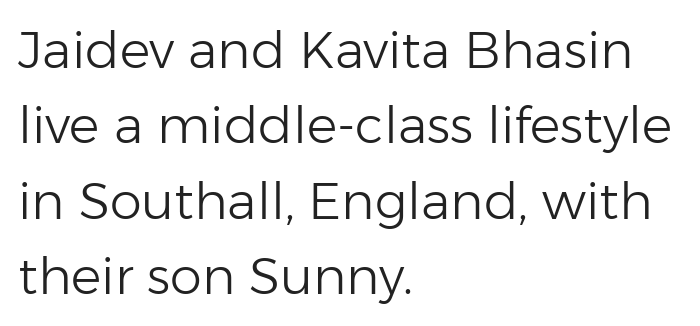
The image shows 51 px light sans-serif type, upright; set left-aligned, normal line spacing (1.48x), normal letter spacing, not underlined; low stroke contrast and a medium x-height.
